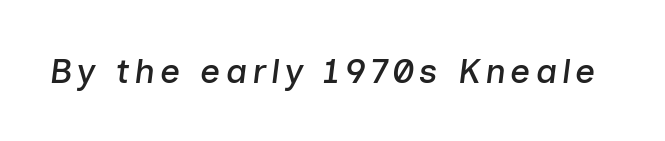
{"italic": "yes", "lean": "right", "slant_degrees": 7, "width": "normal", "stroke_contrast": "low", "x_height": "medium", "monospaced": "no", "underline": "no", "glyph_px": 35}
